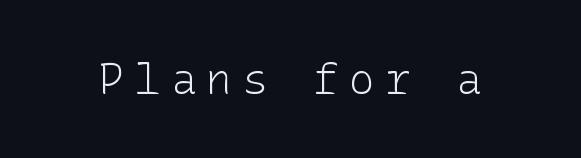
The image shows 43 px light sans-serif type, upright; set unusually wide letter spacing (+0.23 em), not underlined; low stroke contrast and a medium x-height.
